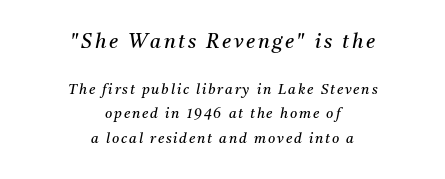
Q: Is the text bold? A: No.
Q: Is the text italic (slanted)? A: Yes, it leans right by about 11 degrees.
Q: Is the text underlined? A: No.
Q: How is the paragraph aligned? A: Centered.
Q: Which block of text is set in a larger size, the first (top) or the second (bottom)? A: The first (top) one.
